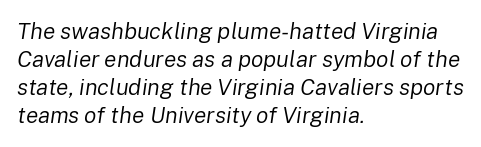
{"italic": "yes", "lean": "right", "slant_degrees": 8, "bold": "no", "underline": "no", "align": "left", "line_spacing_ratio": 1.22, "letter_spacing": "normal", "letter_spacing_em": 0.0, "glyph_px": 23}
